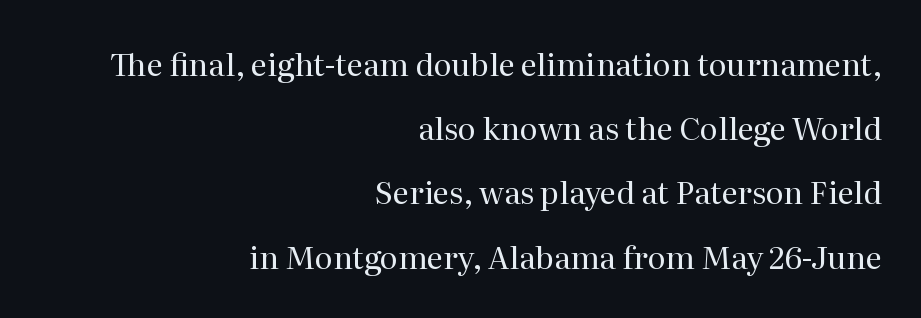
Q: Is the text bold? A: No.
Q: Is the text italic (slanted)? A: No, it is upright.
Q: Is the typeface a serif or a sans-serif typeface? A: Serif.
Q: Is the text underlined? A: No.
Q: How is the paragraph aligned? A: Right-aligned.
Q: Is the spacing between letters normal or unusually wide? A: Normal.
Q: Is the spacing between lines tight, normal or loose? A: Loose.
Q: Width (condensed, normal, or wide)? A: Normal.
Q: Stroke contrast? A: Medium.
Q: x-height? A: Medium.
Q: Monospaced? A: No.
